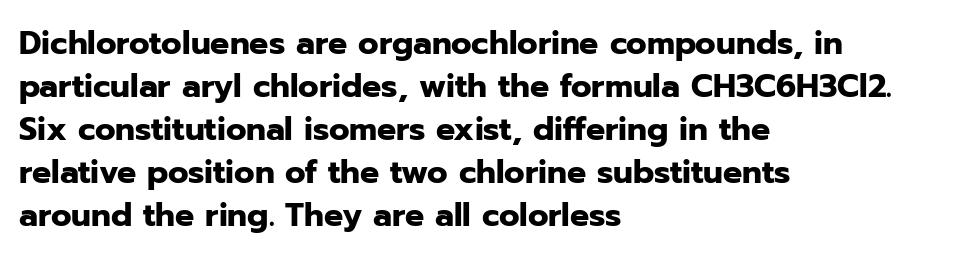
The paragraph shown leans on its left margin. The space beneath each line is pristine and unruled. The passage shown stacks its lines at a standard gap. Posture: vertical.
